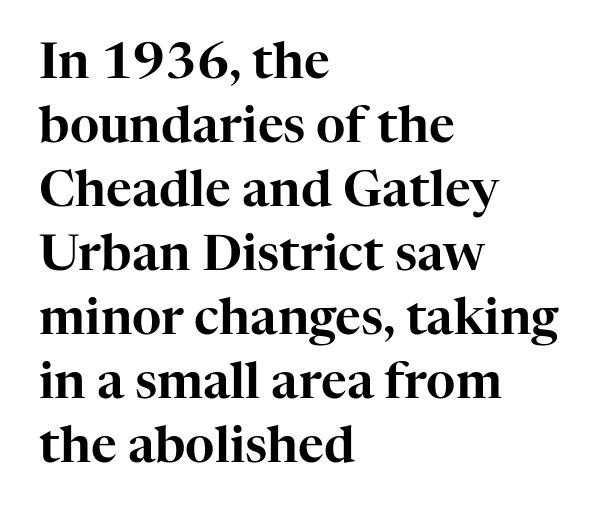
Q: Is the text italic (slanted)? A: No, it is upright.
Q: Is the typeface a serif or a sans-serif typeface? A: Serif.
Q: Is the text underlined? A: No.
Q: How is the paragraph aligned? A: Left-aligned.
Q: Is the spacing between letters normal or unusually wide? A: Normal.
Q: Is the spacing between lines tight, normal or loose? A: Normal.
Q: Width (condensed, normal, or wide)? A: Normal.
Q: Stroke contrast? A: High.
Q: x-height? A: Medium.
Q: Monospaced? A: No.
